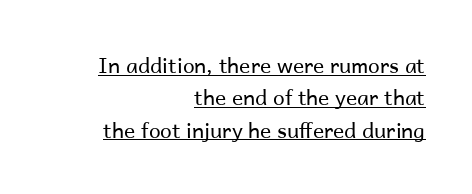
This sample is right-justified, so line beginnings fall wherever the words allow. Does the lettering tilt? It doesn't — this is upright. Stem width sits at or under what a default text font uses. The designer left line spacing at the default.
